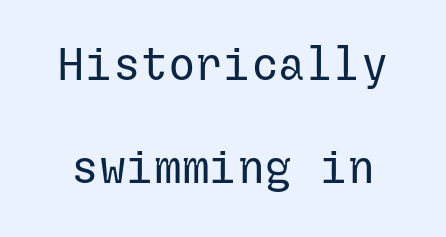
The image shows 46 px regular-weight sans-serif type, upright; set loose line spacing (2.24x), normal letter spacing, not underlined; low stroke contrast and a medium x-height.
